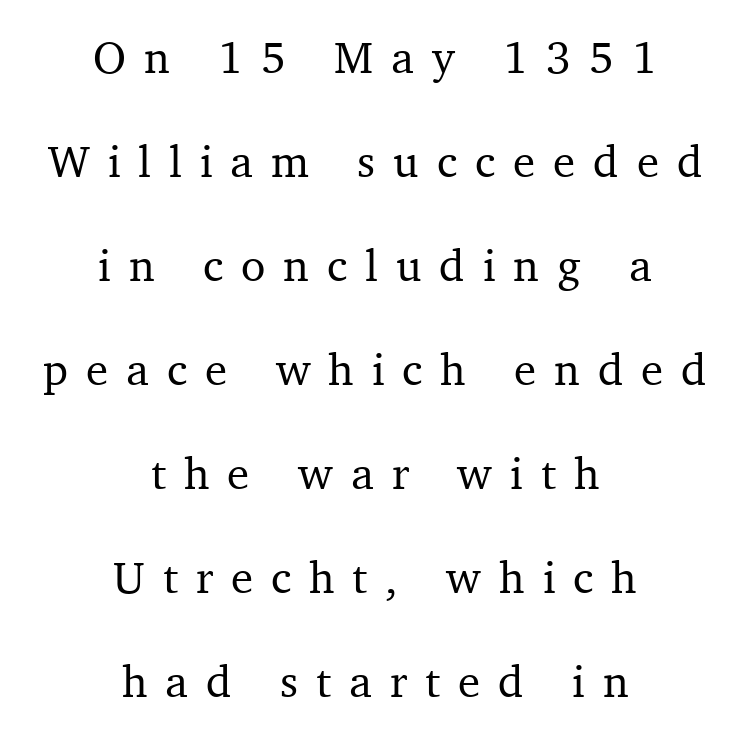
{"serif": "yes", "italic": "no", "width": "normal", "stroke_contrast": "medium", "x_height": "medium", "monospaced": "no", "underline": "no", "align": "center", "line_spacing": "loose", "line_spacing_ratio": 2.31, "letter_spacing": "wide", "letter_spacing_em": 0.4, "glyph_px": 45}
